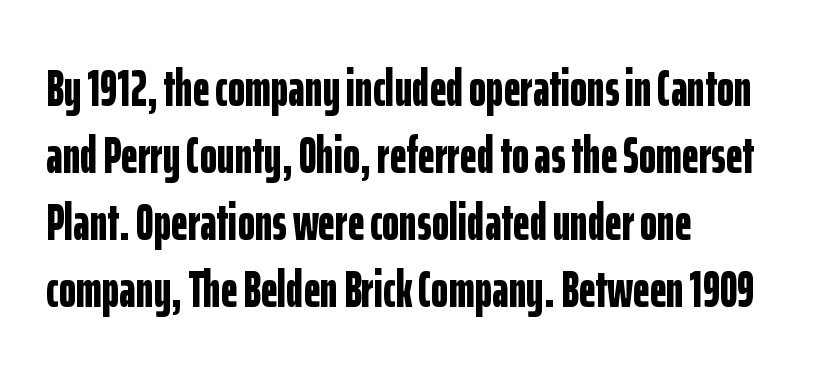
{"serif": "no", "italic": "no", "bold": "yes", "weight": "bold", "width": "condensed", "stroke_contrast": "low", "x_height": "medium", "monospaced": "no", "underline": "no", "align": "left", "line_spacing": "normal", "line_spacing_ratio": 1.29, "letter_spacing": "normal", "letter_spacing_em": 0.0, "glyph_px": 52}
